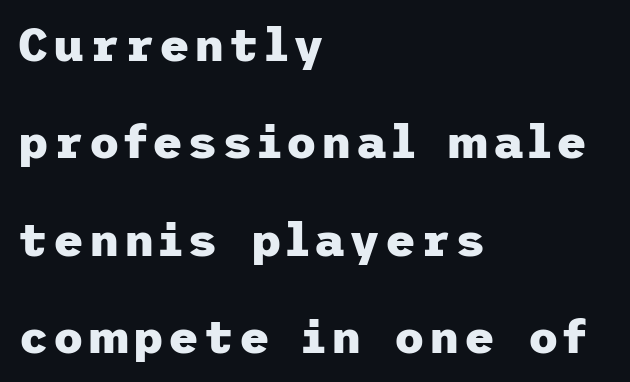
{"serif": "no", "italic": "no", "bold": "yes", "weight": "heavy", "width": "normal", "stroke_contrast": "low", "x_height": "medium", "underline": "no", "align": "left", "line_spacing": "loose", "line_spacing_ratio": 2.07, "glyph_px": 47}
